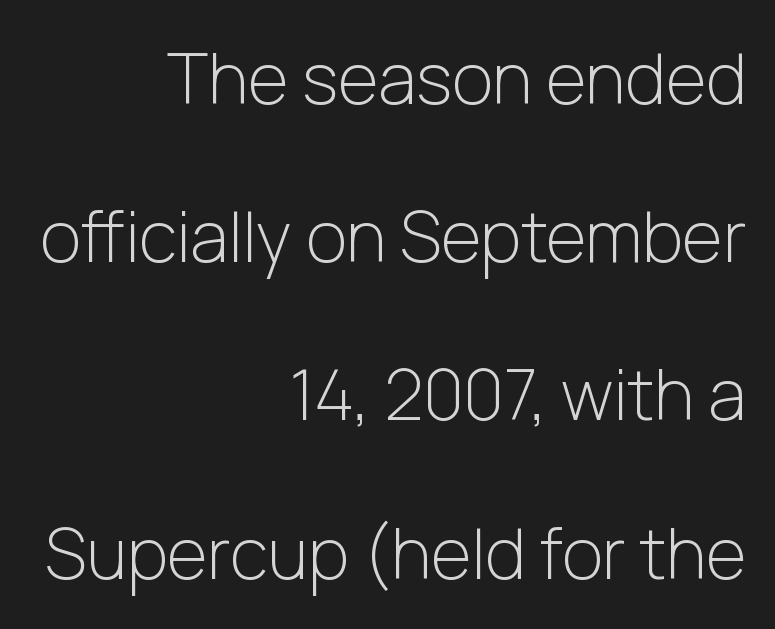
{"serif": "no", "italic": "no", "bold": "no", "weight": "light", "width": "normal", "stroke_contrast": "low", "x_height": "medium", "monospaced": "no", "underline": "no", "align": "right", "line_spacing": "loose", "line_spacing_ratio": 2.26, "letter_spacing": "normal", "letter_spacing_em": 0.0, "glyph_px": 70}
